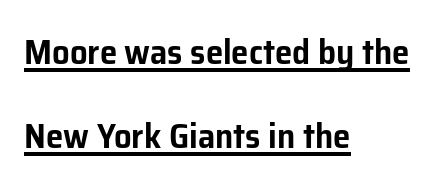
The image shows 35 px sans-serif type, upright; set left-aligned, loose line spacing (2.41x), normal letter spacing, underlined; low stroke contrast and a medium x-height.
